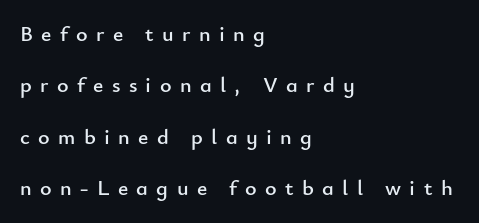
This sample uses an upright cut, with every glyph sitting square on the baseline. Notice the wide empty band between every row — that's loose leading. Visually the block forms a straight wall on the left and a jagged coastline on the right. No word sits above an underline. Is the letter spacing exaggerated? Yes — the characters are pushed far apart.
